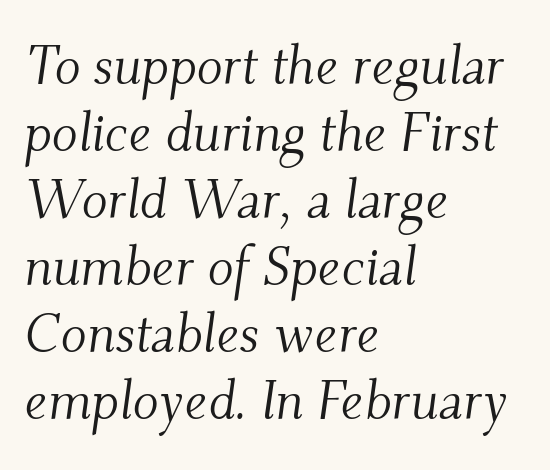
Anything drawn beneath the words? Only blank space. Where is the straight margin? On the left. The letters sit at their default tracking, neither squeezed nor spread. The rendering uses natural spacing where letterforms have individual widths. Counters stay open thanks to moderate or lighter strokes.
